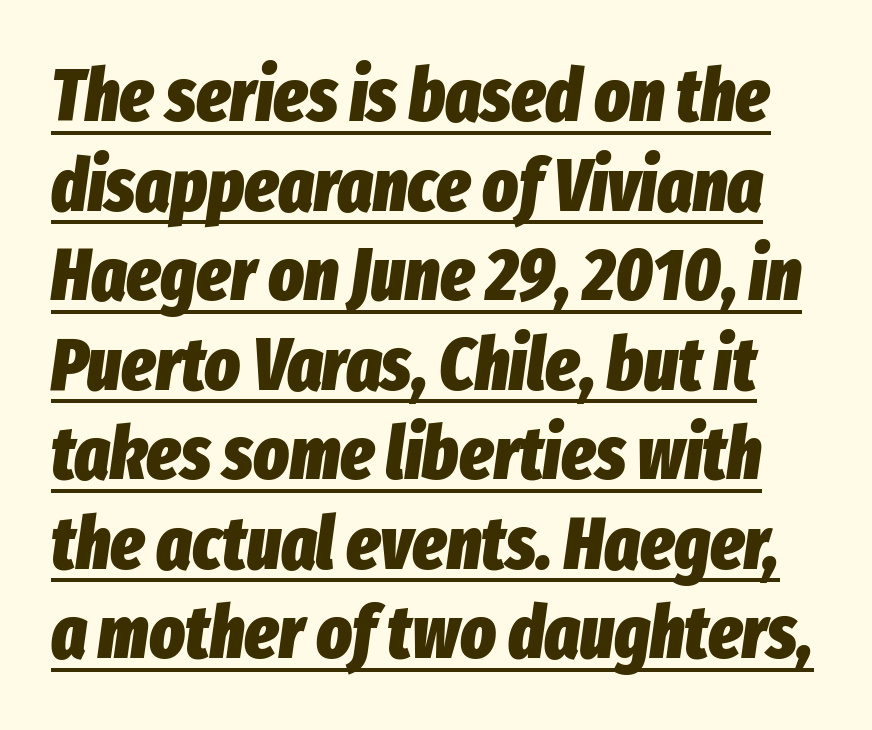
{"italic": "yes", "lean": "right", "slant_degrees": 8, "bold": "yes", "weight": "heavy", "width": "condensed", "stroke_contrast": "low", "x_height": "medium", "monospaced": "no", "underline": "yes", "line_spacing_ratio": 1.21, "letter_spacing": "normal", "letter_spacing_em": 0.0, "glyph_px": 74}
